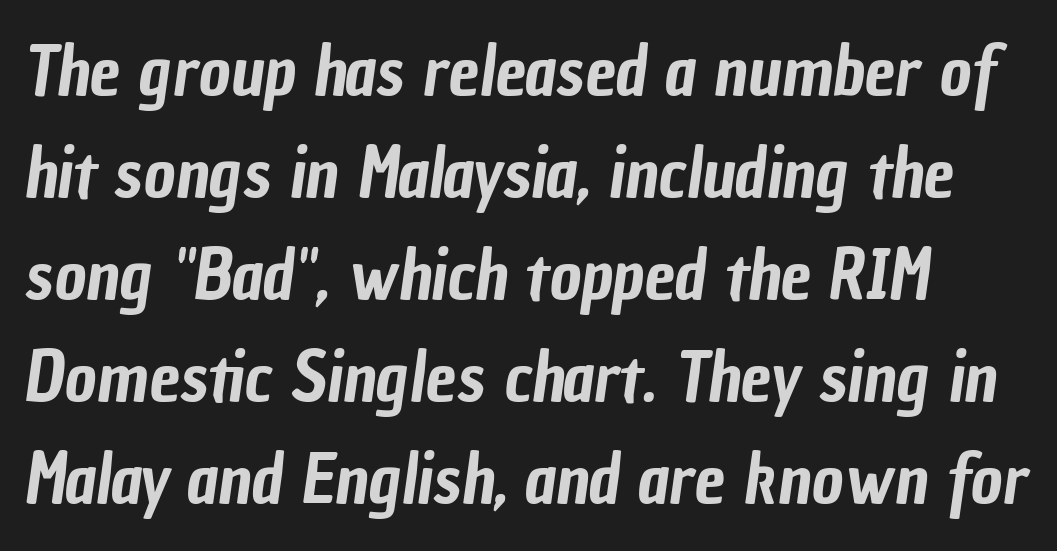
Q: Is the typeface a serif or a sans-serif typeface? A: Sans-serif.
Q: Is the text underlined? A: No.
Q: How is the paragraph aligned? A: Left-aligned.
Q: Is the spacing between letters normal or unusually wide? A: Normal.
Q: Is the spacing between lines tight, normal or loose? A: Normal.
Q: Width (condensed, normal, or wide)? A: Condensed.
Q: Stroke contrast? A: Low.
Q: x-height? A: Medium.
Q: Monospaced? A: No.
